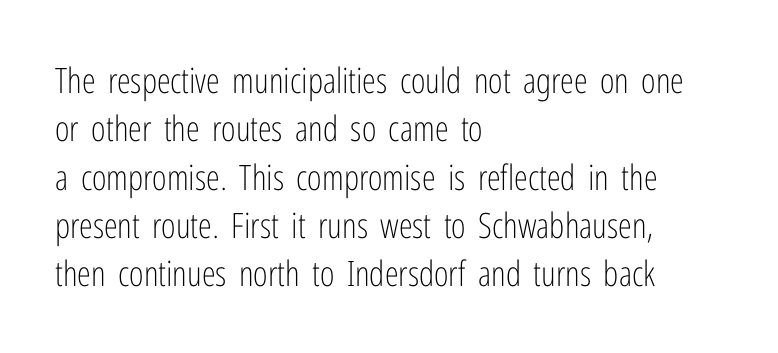
Q: Is the text bold? A: No.
Q: Is the text italic (slanted)? A: No, it is upright.
Q: Is the typeface a serif or a sans-serif typeface? A: Sans-serif.
Q: Is the text underlined? A: No.
Q: How is the paragraph aligned? A: Left-aligned.
Q: Is the spacing between letters normal or unusually wide? A: Normal.
Q: Is the spacing between lines tight, normal or loose? A: Normal.
Q: Width (condensed, normal, or wide)? A: Condensed.
Q: Stroke contrast? A: Low.
Q: x-height? A: Medium.
Q: Monospaced? A: No.
